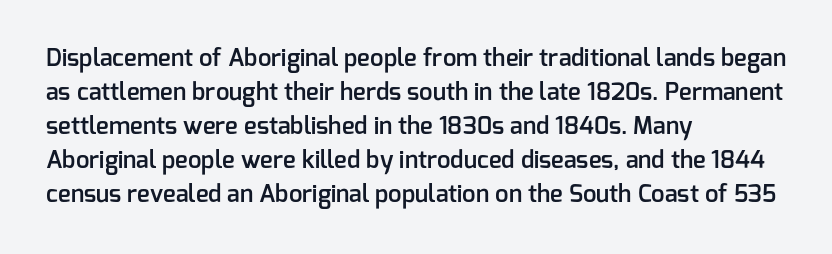
Q: Is the text bold? A: Semi-bold.
Q: Is the text italic (slanted)? A: No, it is upright.
Q: Is the text underlined? A: No.
Q: How is the paragraph aligned? A: Left-aligned.
Q: Is the spacing between letters normal or unusually wide? A: Normal.
Q: Is the spacing between lines tight, normal or loose? A: Normal.
